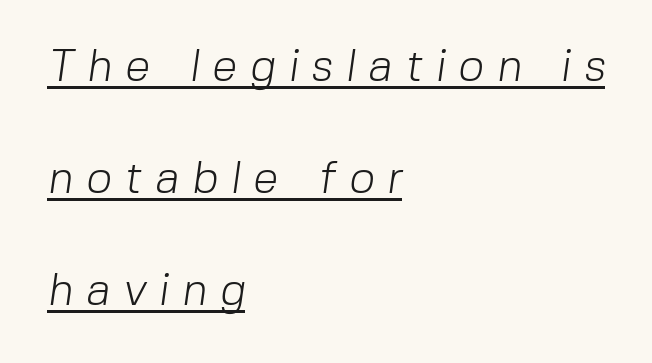
Each letter keeps its own natural width here, so spacing adapts to shape. The passage shown stacks its lines with a broad gap. This sample carries an underscore along the baseline area. The compositor pushed each line to the left boundary.
